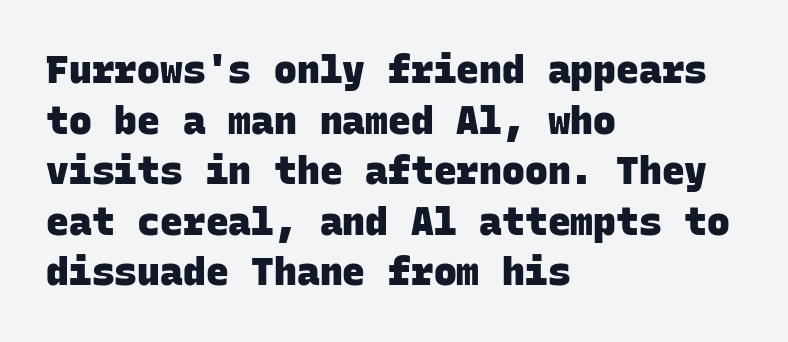
Notice how thick the strokes are: this is what a full bold looks like. The passage shown is typed in a monospace face where columns stay perfectly aligned. Only glyphs here, with clear space below each row. Each new line begins a customary step beneath the previous one.
